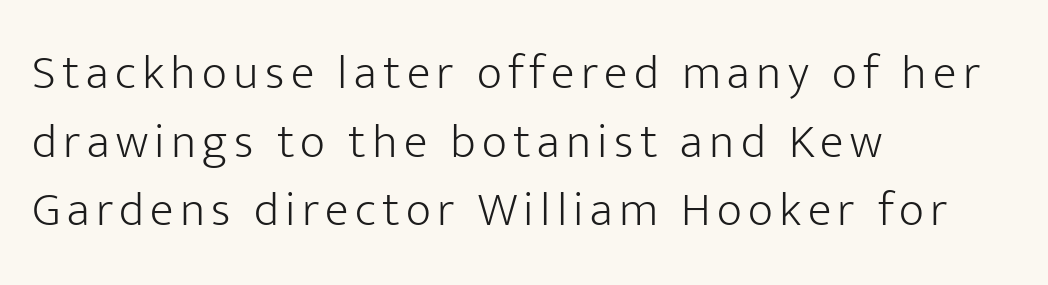
{"serif": "no", "italic": "no", "bold": "no", "weight": "light", "width": "normal", "stroke_contrast": "low", "x_height": "medium", "monospaced": "no", "underline": "no", "align": "left", "line_spacing": "normal", "line_spacing_ratio": 1.4, "glyph_px": 49}
